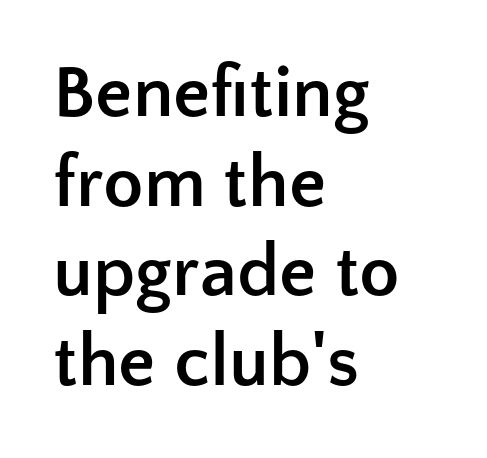
Q: Is the text bold? A: Yes.
Q: Is the text italic (slanted)? A: No, it is upright.
Q: Is the typeface a serif or a sans-serif typeface? A: Sans-serif.
Q: Is the text underlined? A: No.
Q: How is the paragraph aligned? A: Left-aligned.
Q: Is the spacing between letters normal or unusually wide? A: Normal.
Q: Width (condensed, normal, or wide)? A: Normal.
Q: Stroke contrast? A: Low.
Q: x-height? A: Medium.
Q: Monospaced? A: No.
